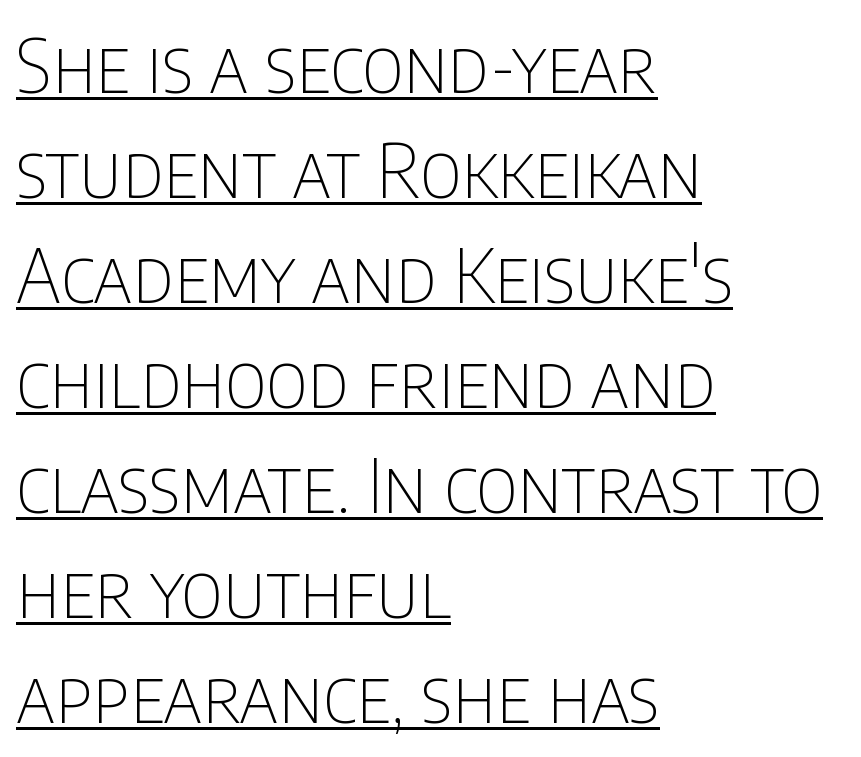
The image shows 74 px thin, condensed sans-serif type, upright; set left-aligned, normal line spacing (1.42x), normal letter spacing, underlined; low stroke contrast and a large x-height.
